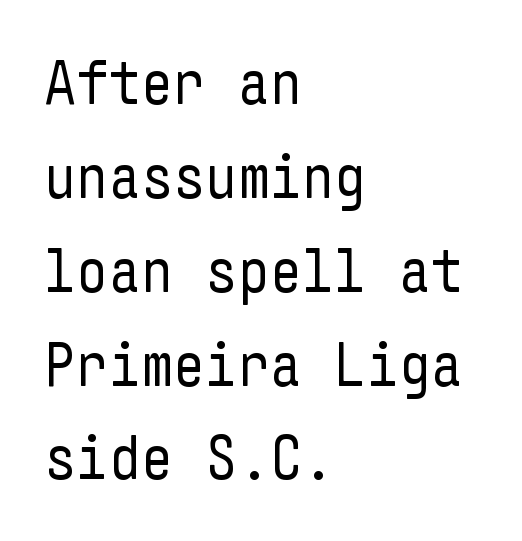
The image shows 63 px regular-weight, condensed sans-serif type, upright; set left-aligned, normal line spacing (1.49x), normal letter spacing, not underlined; low stroke contrast and a medium x-height.
